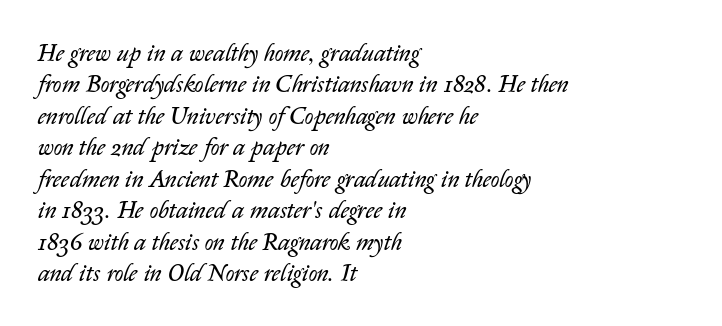
The image shows 24 px text type, italic (leaning right); set left-aligned, normal line spacing (1.31x), normal letter spacing, not underlined.
